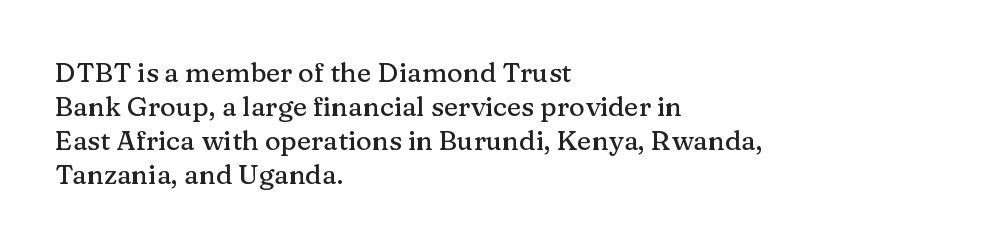
This sample uses plain, unmodified letter spacing. The setting favours the left margin, as ordinary paragraphs usually do. Does the lettering tilt? It doesn't — this is upright. Is there much room between lines? A standard amount, neither cramped nor airy.
